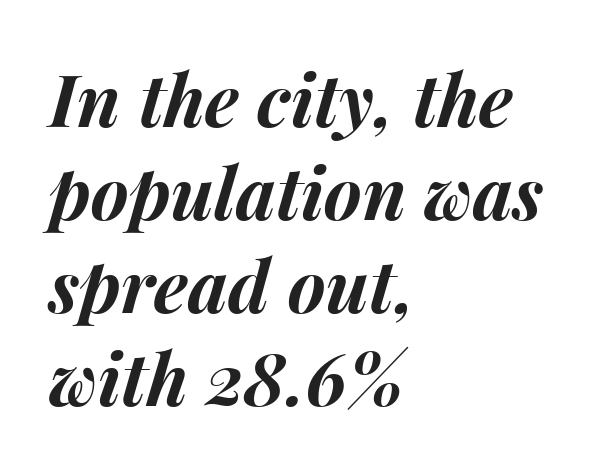
Anything drawn beneath the words? Only blank space. These lines were composed using italics. Line spacing here is normal. Character widths vary here, with narrow letters taking less room than wide ones. Look at the stroke-to-counter ratio: heavy, a bold.
